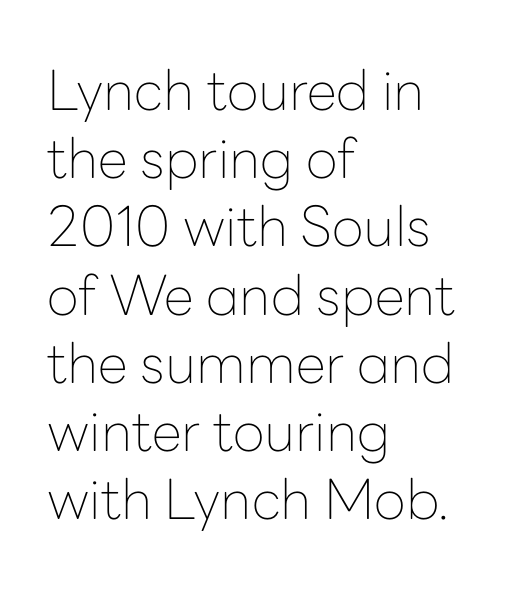
The characters display no serif detailing; their extremities are plain. The letterforms sit shoulder to shoulder at normal distance. Is the stroke heavy? The answer is a plain regular-or-lighter. Caption: multi-line text, flush left, ragged right. In terms of posture, this sample is upright. Has an underline been added? It has not.
